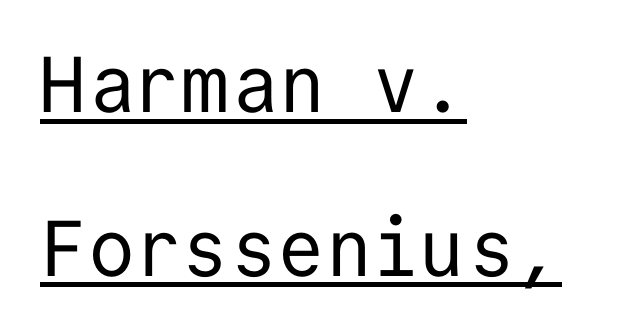
Q: Is the text bold? A: No.
Q: Is the text italic (slanted)? A: No, it is upright.
Q: Is the typeface a serif or a sans-serif typeface? A: Sans-serif.
Q: Is the text underlined? A: Yes.
Q: How is the paragraph aligned? A: Left-aligned.
Q: Is the spacing between letters normal or unusually wide? A: Normal.
Q: Is the spacing between lines tight, normal or loose? A: Loose.
Q: Width (condensed, normal, or wide)? A: Normal.
Q: Stroke contrast? A: Low.
Q: x-height? A: Medium.
Q: Monospaced? A: Yes.
